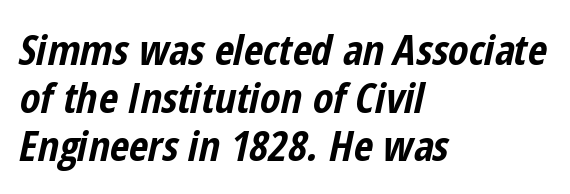
The image shows 42 px bold, condensed type, italic (leaning right); set left-aligned, tight line spacing (1.14x), normal letter spacing, not underlined; low stroke contrast and a medium x-height.
